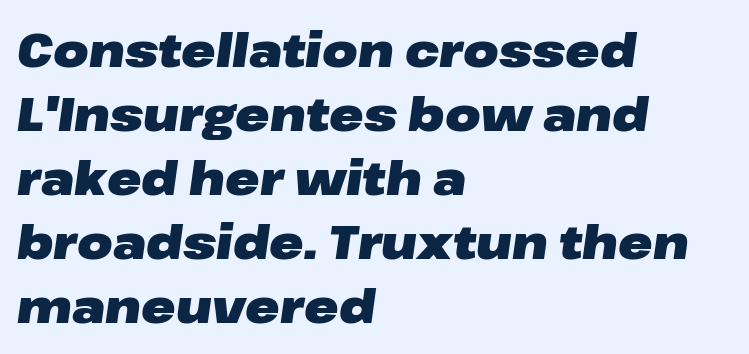
Italic: yes, the glyphs are oblique. Honestly, the row spacing looks completely unremarkable. The horizontal fit of the characters is conventional and even. Here the designer chose a conventional face with non-uniform glyph widths.
